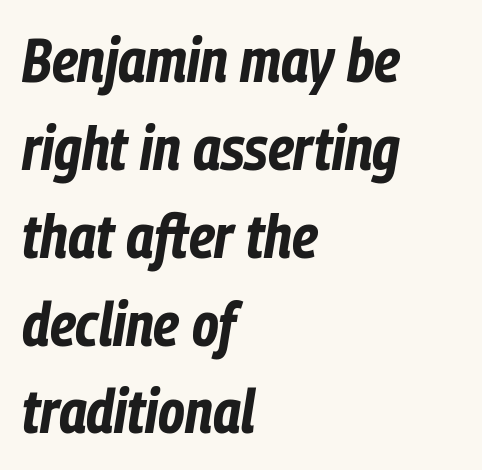
Q: Is the text bold? A: Yes.
Q: Is the text italic (slanted)? A: Yes, it leans right by about 9 degrees.
Q: Is the text underlined? A: No.
Q: How is the paragraph aligned? A: Left-aligned.
Q: Is the spacing between letters normal or unusually wide? A: Normal.
Q: Is the spacing between lines tight, normal or loose? A: Normal.
Q: Width (condensed, normal, or wide)? A: Condensed.
Q: Stroke contrast? A: Low.
Q: x-height? A: Medium.
Q: Monospaced? A: No.
